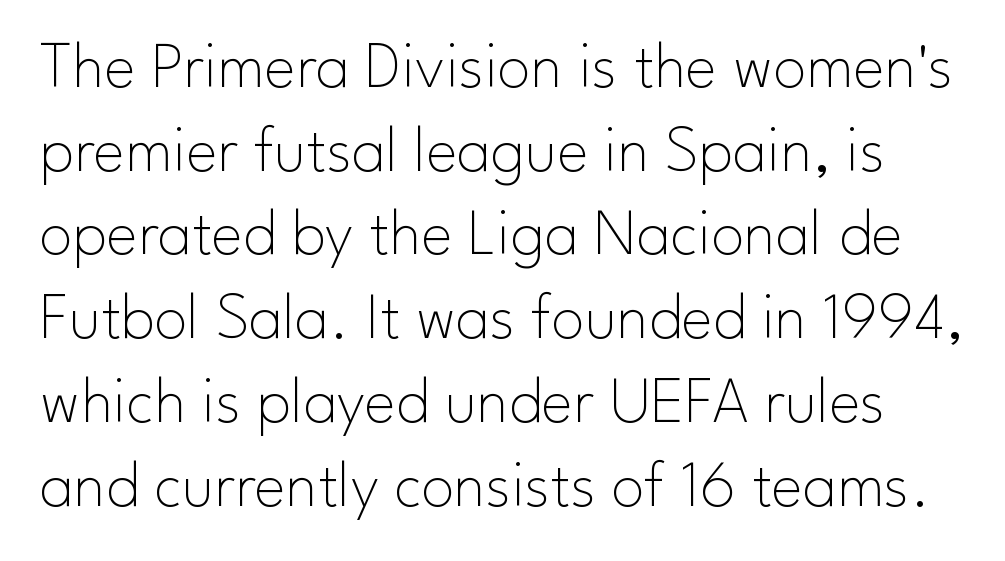
The image shows 67 px thin sans-serif type, upright; set normal line spacing (1.25x), normal letter spacing, not underlined; low stroke contrast and a small x-height.
